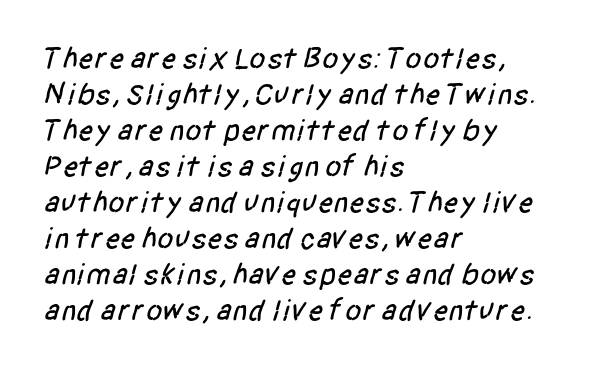
Q: Is the typeface a serif or a sans-serif typeface? A: Sans-serif.
Q: Is the text underlined? A: No.
Q: How is the paragraph aligned? A: Left-aligned.
Q: Is the spacing between letters normal or unusually wide? A: Normal.
Q: Width (condensed, normal, or wide)? A: Condensed.
Q: Stroke contrast? A: Low.
Q: x-height? A: Large.
Q: Monospaced? A: No.
